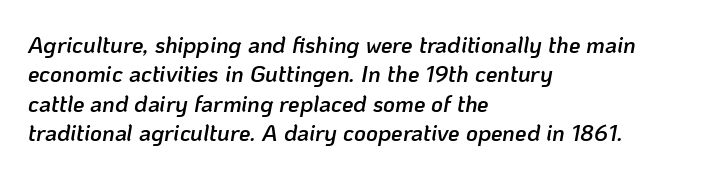
{"italic": "yes", "lean": "right", "slant_degrees": 10, "bold": "semi", "underline": "no", "align": "left", "line_spacing": "normal", "line_spacing_ratio": 1.28, "letter_spacing": "normal", "letter_spacing_em": 0.0, "glyph_px": 23}
